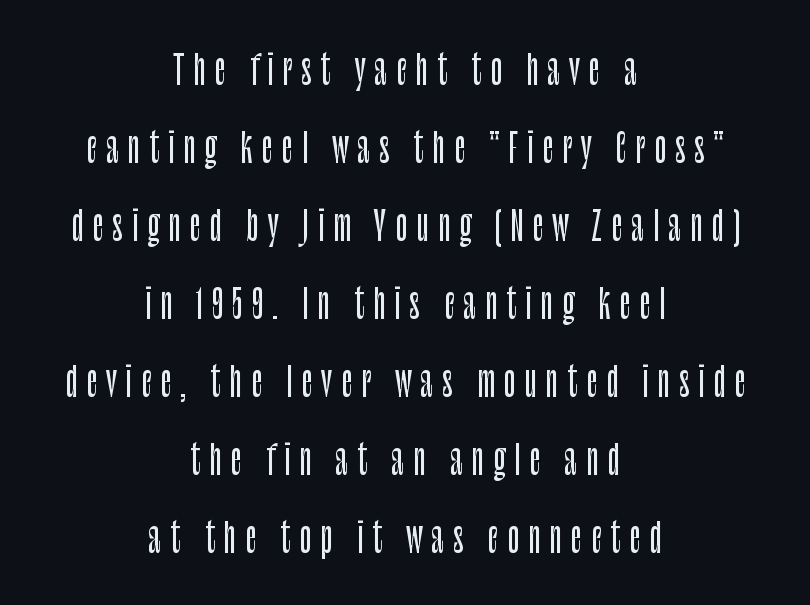
The image shows 39 px condensed sans-serif type, upright; set centered, loose line spacing (2.0x), unusually wide letter spacing (+0.23 em), not underlined; low stroke contrast and a large x-height.
